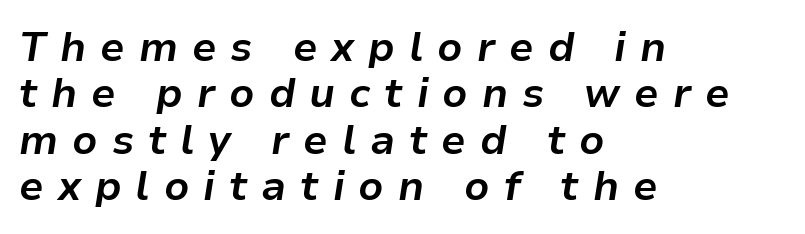
{"italic": "yes", "lean": "right", "slant_degrees": 9, "bold": "yes", "weight": "bold", "width": "normal", "stroke_contrast": "low", "x_height": "medium", "monospaced": "no", "underline": "no", "align": "left", "line_spacing": "tight", "line_spacing_ratio": 1.13, "letter_spacing": "wide", "letter_spacing_em": 0.34, "glyph_px": 41}
